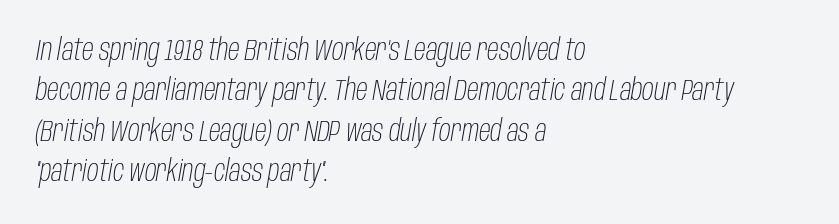
The passage shown has conventional tracking throughout. The setting favours the left margin, as ordinary paragraphs usually do. The string is rendered with underlining switched off. This sample uses an oblique cut, with every glyph tilted off the vertical.
